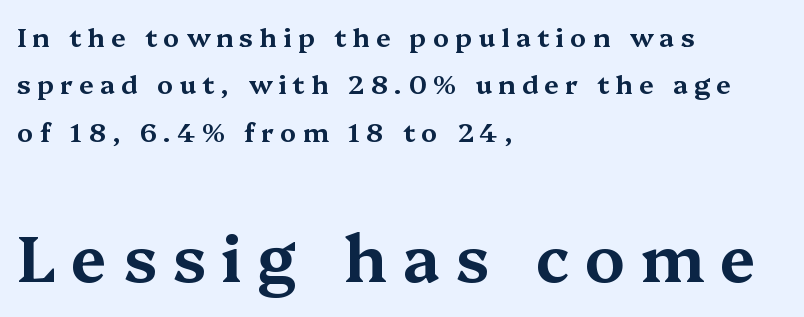
Q: Is the text italic (slanted)? A: No, it is upright.
Q: Is the typeface a serif or a sans-serif typeface? A: Serif.
Q: Is the text underlined? A: No.
Q: How is the paragraph aligned? A: Left-aligned.
Q: Is the spacing between letters normal or unusually wide? A: Unusually wide.
Q: Which block of text is set in a larger size, the first (top) or the second (bottom)? A: The second (bottom) one.
Q: Width (condensed, normal, or wide)? A: Wide.
Q: Stroke contrast? A: Medium.
Q: x-height? A: Medium.
Q: Monospaced? A: No.
